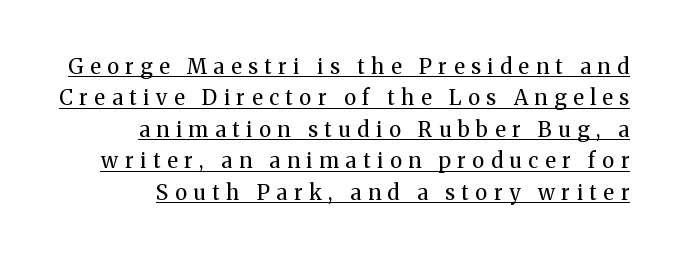
The image shows 21 px text type, upright; set normal line spacing (1.5x), unusually wide letter spacing (+0.32 em), underlined.
